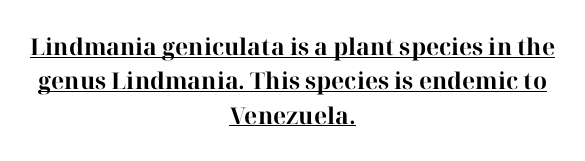
Leading: standard. Pretty heavy lettering here — definitely bold. Visually the block forms a symmetrical silhouette, jagged on both flanks. The gaps between neighbouring characters are ordinary and unremarkable. Underlined type. Unlike italic type, these characters show no tilt at all.
